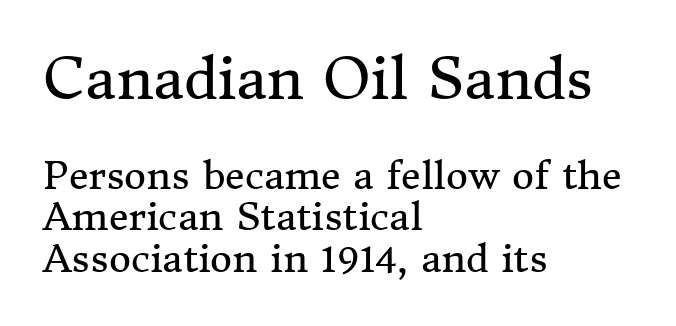
{"serif": "yes", "italic": "no", "bold": "no", "weight": "regular", "width": "normal", "stroke_contrast": "medium", "x_height": "medium", "monospaced": "no", "underline": "no", "align": "left", "line_spacing": "tight", "line_spacing_ratio": 1.09, "letter_spacing": "normal", "letter_spacing_em": 0.0, "larger_block": "first", "size_ratio": 1.5, "glyph_px": 57}
